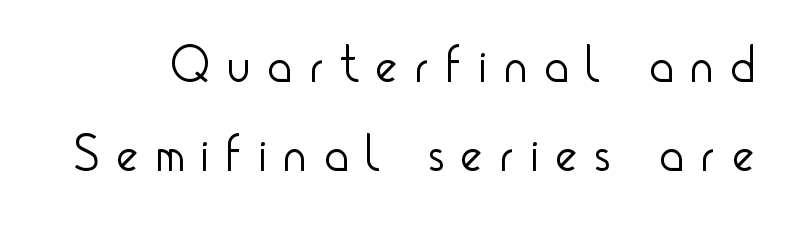
{"serif": "no", "italic": "no", "bold": "no", "weight": "light", "width": "condensed", "stroke_contrast": "low", "x_height": "small", "monospaced": "no", "underline": "no", "line_spacing_ratio": 1.75, "letter_spacing": "wide", "letter_spacing_em": 0.35, "glyph_px": 51}
